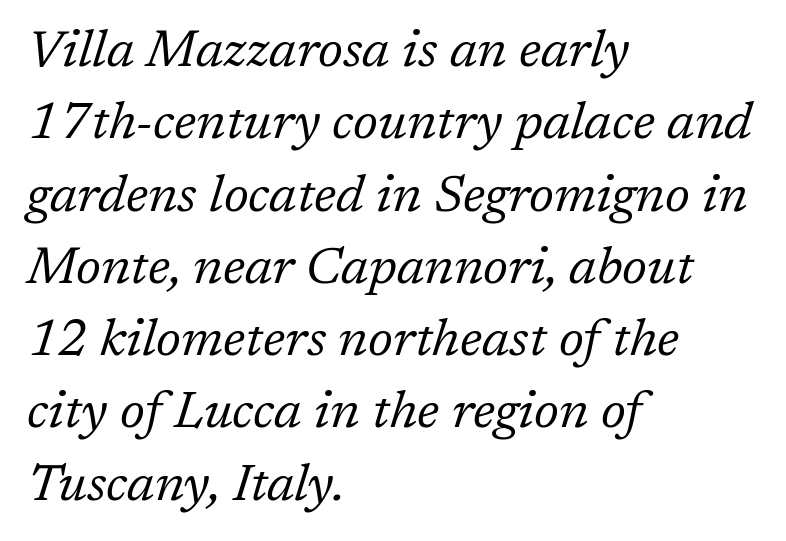
Q: Is the text bold? A: No.
Q: Is the text italic (slanted)? A: Yes, it leans right by about 17 degrees.
Q: Is the typeface a serif or a sans-serif typeface? A: Serif.
Q: Is the text underlined? A: No.
Q: How is the paragraph aligned? A: Left-aligned.
Q: Is the spacing between letters normal or unusually wide? A: Normal.
Q: Is the spacing between lines tight, normal or loose? A: Normal.
Q: Width (condensed, normal, or wide)? A: Normal.
Q: Stroke contrast? A: Low.
Q: x-height? A: Medium.
Q: Monospaced? A: No.
